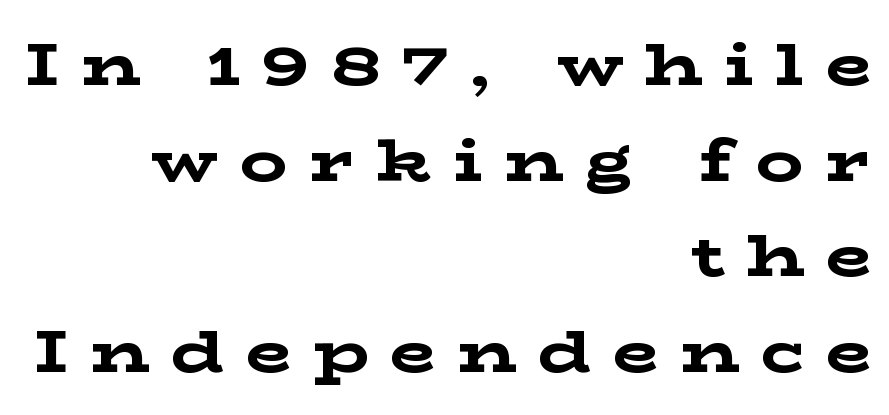
{"serif": "yes", "italic": "no", "bold": "yes", "weight": "bold", "width": "wide", "stroke_contrast": "low", "x_height": "medium", "monospaced": "no", "underline": "no", "align": "right", "line_spacing": "normal", "line_spacing_ratio": 1.62, "letter_spacing": "wide", "letter_spacing_em": 0.37, "glyph_px": 59}
